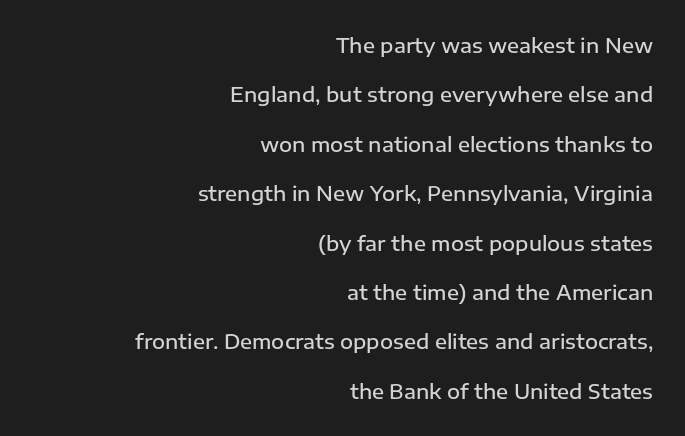
{"italic": "no", "bold": "semi", "underline": "no", "align": "right", "line_spacing": "loose", "line_spacing_ratio": 2.47, "letter_spacing": "normal", "letter_spacing_em": 0.0, "glyph_px": 20}
